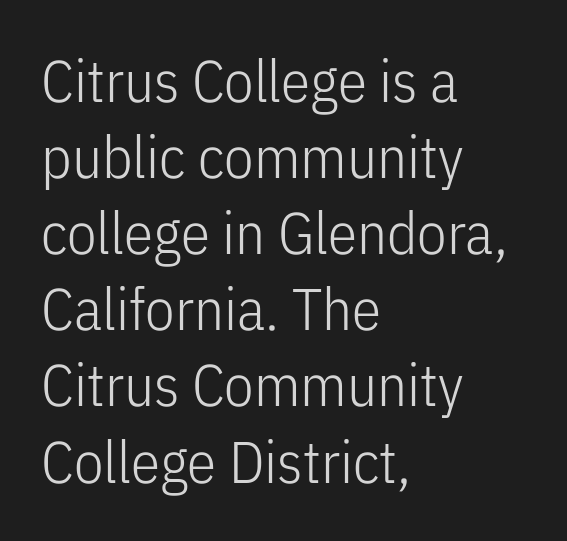
The image shows 59 px light, condensed sans-serif type, upright; set left-aligned, normal line spacing (1.29x), normal letter spacing, not underlined; low stroke contrast and a medium x-height.
